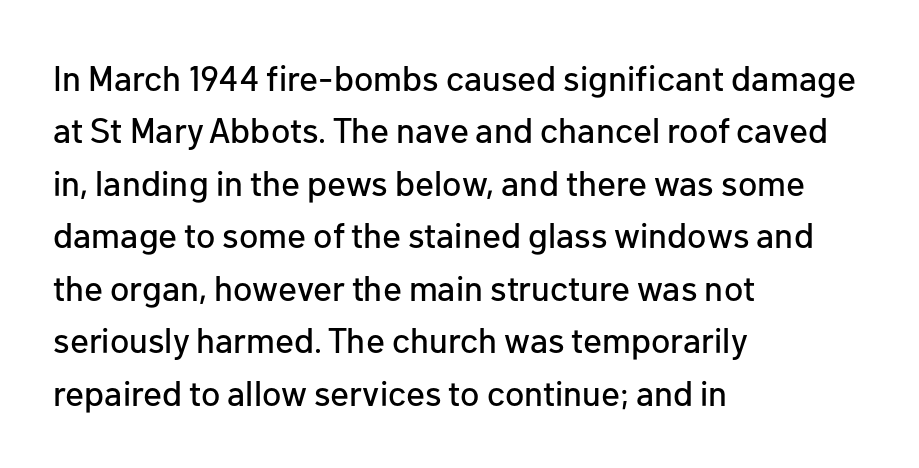
Nothing sits at the stroke ends, so this counts as sans-serif. This rendering features lettering with no underline. Nope, not italic — everything's standing straight. Compared with typical body copy, the letter spacing here is the same. A typesetter would call this leading conventional body-copy spacing. You could not count columns in this text — the font is proportionally spaced.
